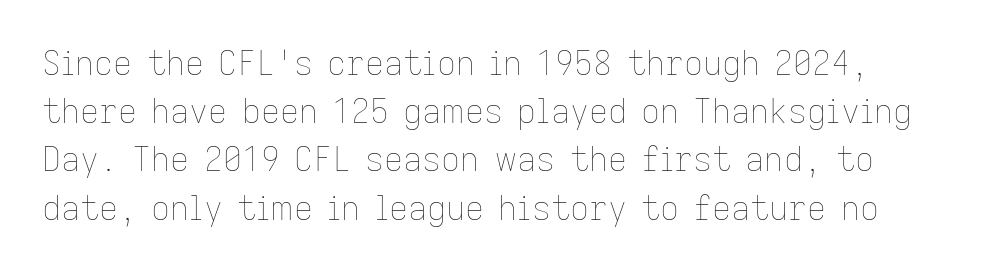
The letters stand straight up with perfectly vertical stems. A typesetter would call this proportional, since set widths differ per character. Underlining? Definitely not there. Summary of vertical rhythm: regular, with standard interline spacing. Ink coverage per letter is moderate at most. There is no visible air inserted between adjacent glyphs.
